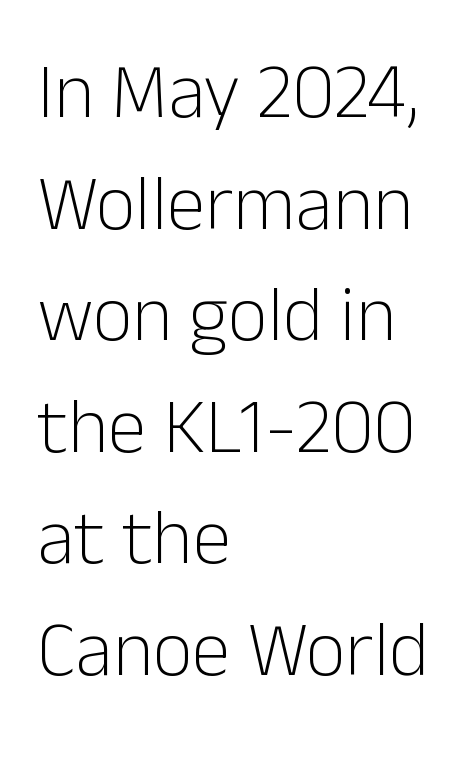
The image shows 78 px light sans-serif type, upright; set left-aligned, normal line spacing (1.43x), normal letter spacing, not underlined; low stroke contrast and a medium x-height.
